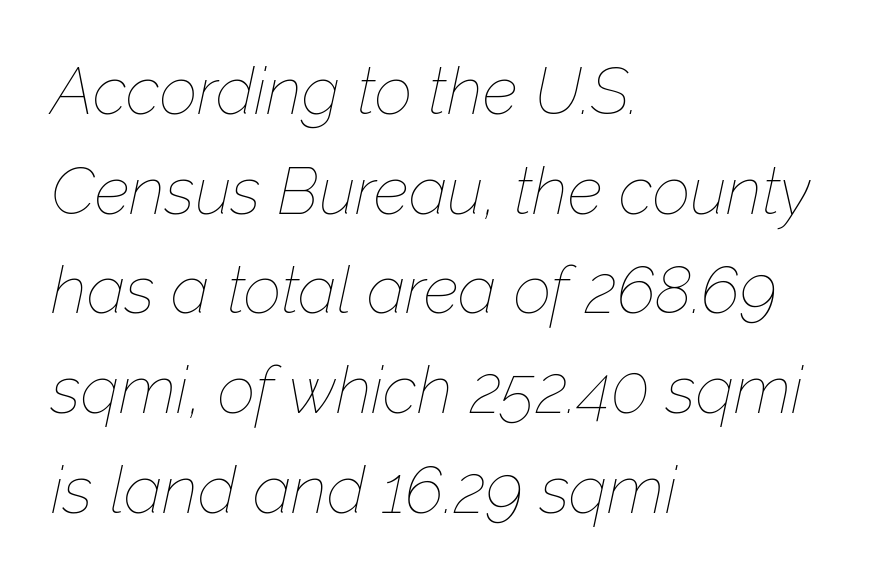
Q: Is the text bold? A: No.
Q: Is the text italic (slanted)? A: Yes, it leans right by about 12 degrees.
Q: Is the text underlined? A: No.
Q: How is the paragraph aligned? A: Left-aligned.
Q: Is the spacing between letters normal or unusually wide? A: Normal.
Q: Is the spacing between lines tight, normal or loose? A: Normal.
Q: Width (condensed, normal, or wide)? A: Normal.
Q: Stroke contrast? A: Low.
Q: x-height? A: Medium.
Q: Monospaced? A: No.
